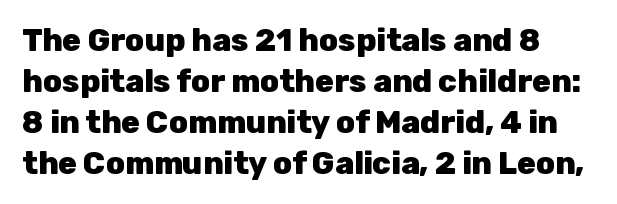
The image shows 31 px heavy sans-serif type, upright; set normal line spacing (1.32x), normal letter spacing, not underlined; low stroke contrast and a medium x-height.
